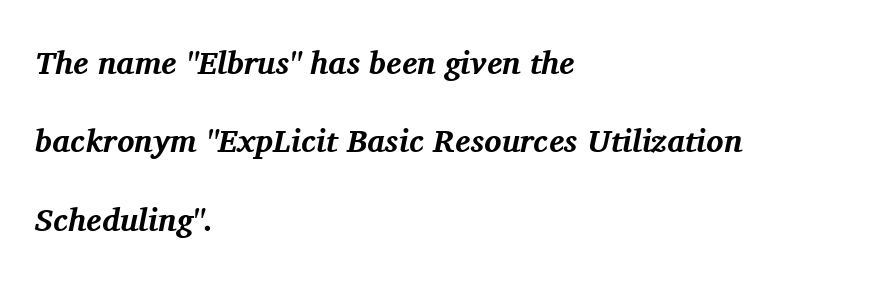
Q: Is the text bold? A: Yes.
Q: Is the text italic (slanted)? A: Yes, it leans right by about 11 degrees.
Q: Is the typeface a serif or a sans-serif typeface? A: Serif.
Q: Is the text underlined? A: No.
Q: How is the paragraph aligned? A: Left-aligned.
Q: Is the spacing between letters normal or unusually wide? A: Normal.
Q: Is the spacing between lines tight, normal or loose? A: Loose.
Q: Width (condensed, normal, or wide)? A: Normal.
Q: Stroke contrast? A: Medium.
Q: x-height? A: Medium.
Q: Monospaced? A: No.
